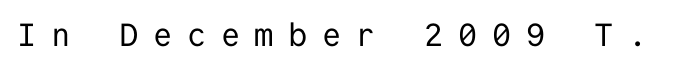
{"serif": "no", "italic": "no", "bold": "no", "weight": "regular", "width": "normal", "stroke_contrast": "low", "x_height": "medium", "monospaced": "yes", "underline": "no", "letter_spacing": "wide", "letter_spacing_em": 0.46, "glyph_px": 32}
